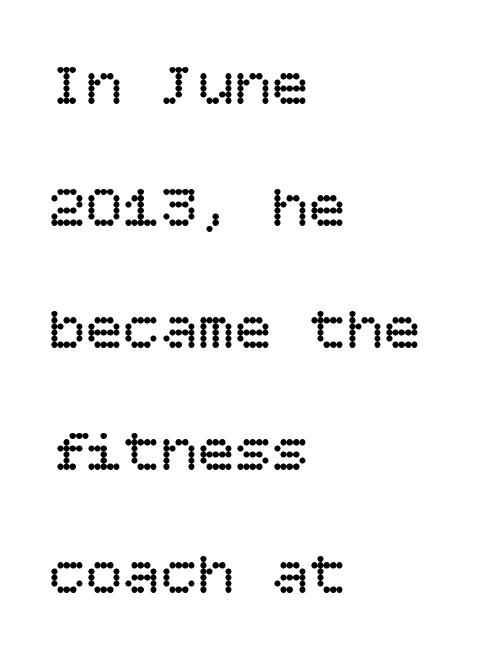
The image shows 62 px regular-weight type, upright; set left-aligned, loose line spacing (1.97x), normal letter spacing, not underlined; low stroke contrast and a large x-height.
